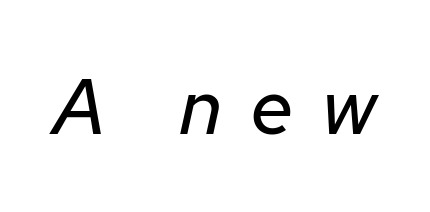
Q: Is the text bold? A: No.
Q: Is the text italic (slanted)? A: Yes, it leans right by about 12 degrees.
Q: Is the text underlined? A: No.
Q: Is the spacing between letters normal or unusually wide? A: Unusually wide.
Q: Width (condensed, normal, or wide)? A: Normal.
Q: Stroke contrast? A: Low.
Q: x-height? A: Medium.
Q: Monospaced? A: No.
